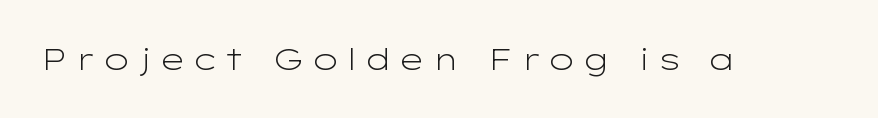
The image shows 30 px light, wide sans-serif type, upright; set unusually wide letter spacing (+0.2 em), not underlined; low stroke contrast and a medium x-height.
